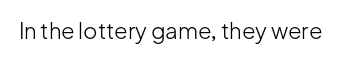
The space directly below the letters is spotless. Quick note: not italic, upright. The line texture is even and compact thanks to regular tracking. These glyphs show unthickened strokes, regular width or finer.
